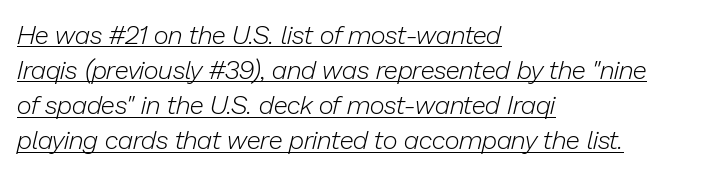
{"italic": "yes", "lean": "right", "slant_degrees": 13, "bold": "no", "underline": "yes", "align": "left", "line_spacing": "normal", "line_spacing_ratio": 1.35, "letter_spacing": "normal", "letter_spacing_em": 0.0, "glyph_px": 26}
